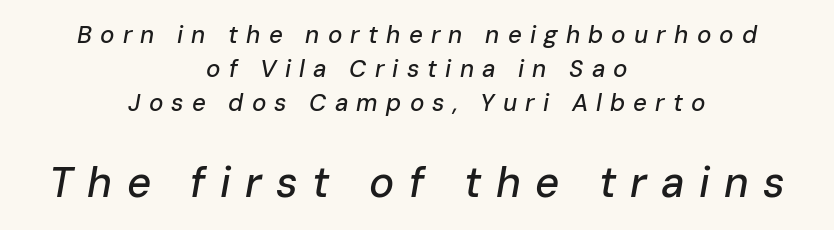
The image shows 42 px text type, italic (leaning right); set centered, normal line spacing (1.42x), unusually wide letter spacing (+0.34 em), not underlined; the second (bottom) block is 1.75x larger; low stroke contrast and a medium x-height.
